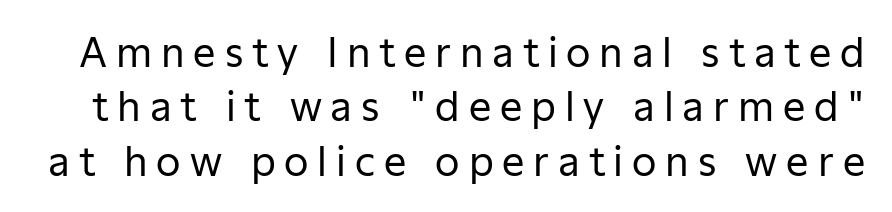
Character widths vary here, with narrow letters taking less room than wide ones. Anything drawn beneath the words? Only blank space. Interline gaps are of average width in this sample. Vertical strokes here are truly vertical.
